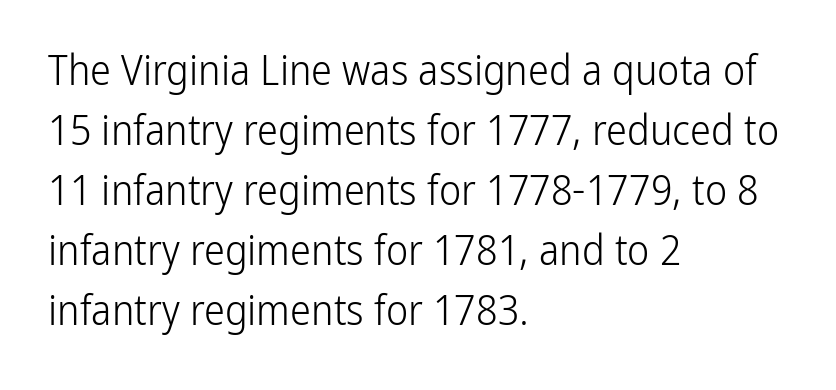
Check under the words: just untouched page. Whoever set this chose a conventional vertical rhythm. You could call the tracking neutral — neither tight nor loose. Visually the block forms a straight wall on the left and a jagged coastline on the right. The lettering holds an erect, upright posture throughout. Think of a printed novel: that variable character pitch is what you see here.
